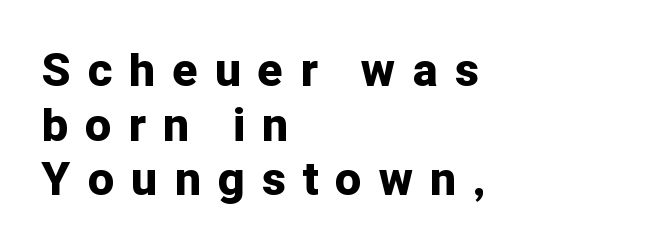
The tracking jumps out immediately: characters are airy and widely separated. The font family rendered here belongs to the sans-serif group. The zone under the glyphs is completely vacant. Compared with a centered layout, this one pins lines to the left instead. Rendered with straight, roman letterforms.
